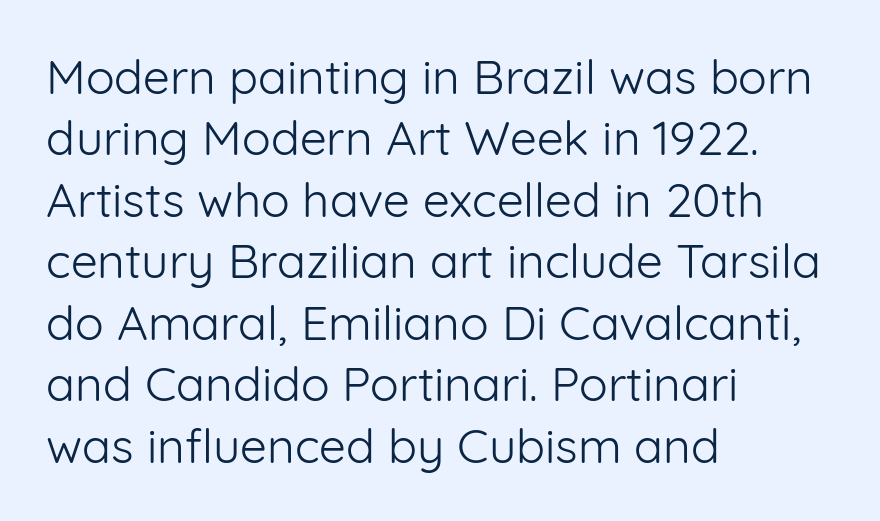
Q: Is the text bold? A: No.
Q: Is the text italic (slanted)? A: No, it is upright.
Q: Is the typeface a serif or a sans-serif typeface? A: Sans-serif.
Q: Is the text underlined? A: No.
Q: How is the paragraph aligned? A: Left-aligned.
Q: Is the spacing between letters normal or unusually wide? A: Normal.
Q: Is the spacing between lines tight, normal or loose? A: Normal.
Q: Width (condensed, normal, or wide)? A: Normal.
Q: Stroke contrast? A: Low.
Q: x-height? A: Medium.
Q: Monospaced? A: No.
